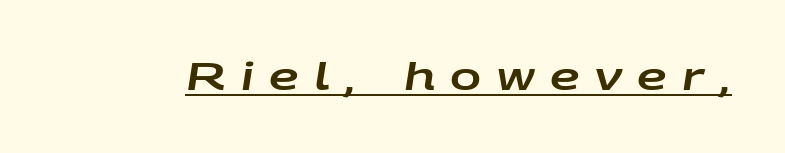
Character widths vary here, with narrow letters taking less room than wide ones. The sample's only ornament is a line tracing under the words. The tracking jumps out immediately: characters are airy and widely separated. Designer's note — italics engaged.
